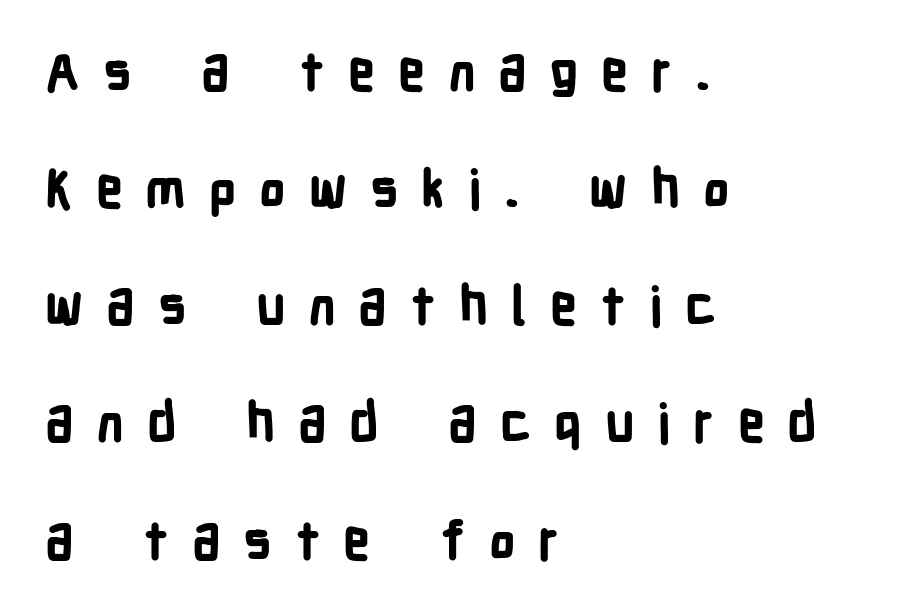
Students, this is bold: see how much ink each stroke carries. The rendering uses natural spacing where letterforms have individual widths. Is this a sans? Yes — the strokes have no serifs. Unmarked baselines from the first word to the last. The tracking jumps out immediately: characters are airy and widely separated.
